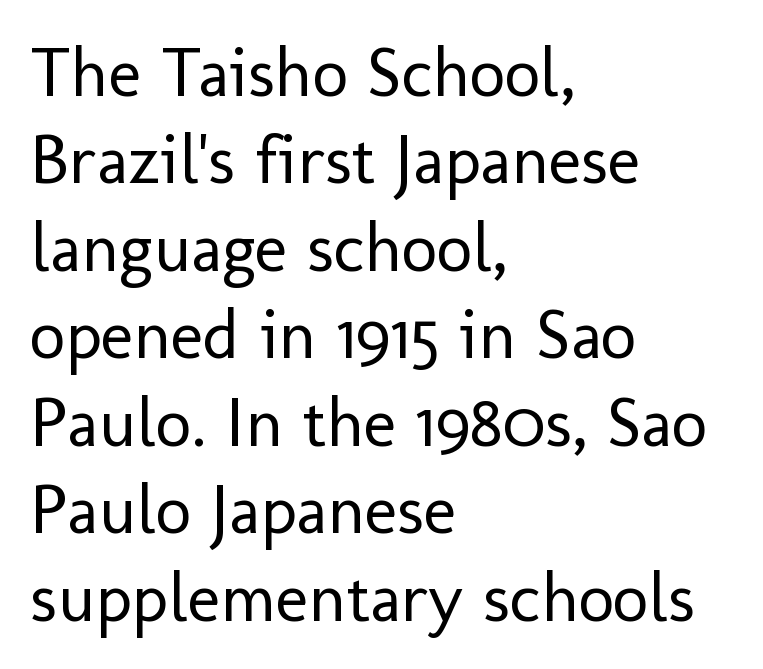
How are the letters spaced? Ordinarily, with no added tracking. This rendering employs a face without finishing strokes, i.e., a sans-serif. Do the characters align in a grid? No, the font is proportional. Compared with typical paragraphs, the rows here are spaced about the same.
